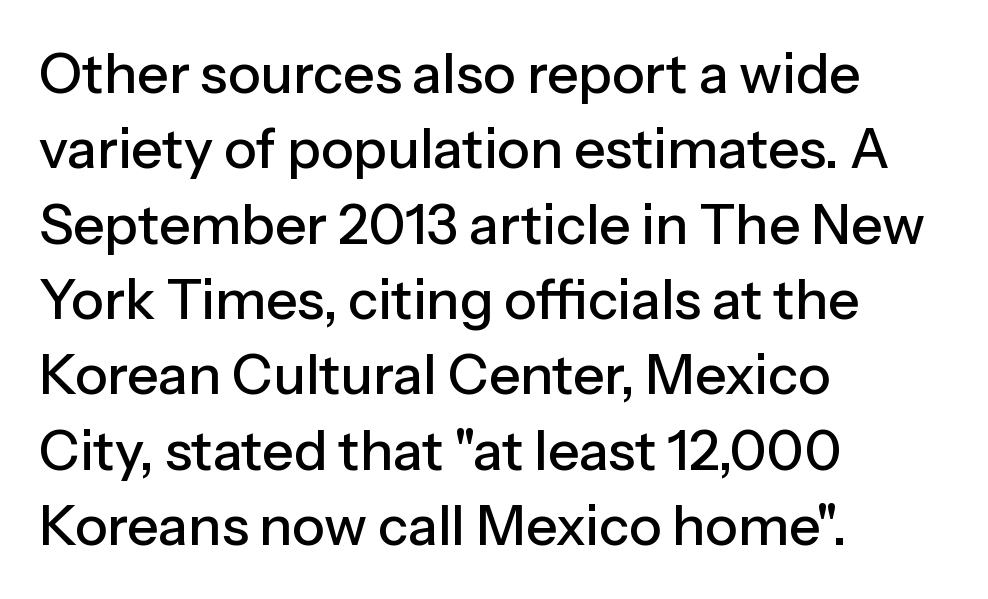
Is this a fixed-width face? No — the glyphs have proportional, varying widths. The gap between lines stays unmarked. Nobody touched the tracking dial on this one. The characters display no serif detailing; their extremities are plain. Every stem runs plumb, perpendicular to the baseline.
